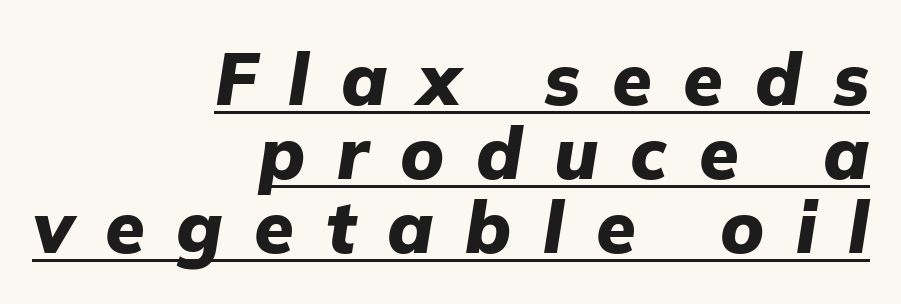
Q: Is the text bold? A: Yes.
Q: Is the text italic (slanted)? A: Yes, it leans right by about 9 degrees.
Q: Is the text underlined? A: Yes.
Q: How is the paragraph aligned? A: Right-aligned.
Q: Is the spacing between letters normal or unusually wide? A: Unusually wide.
Q: Is the spacing between lines tight, normal or loose? A: Tight.
Q: Width (condensed, normal, or wide)? A: Normal.
Q: Stroke contrast? A: Low.
Q: x-height? A: Medium.
Q: Monospaced? A: No.
